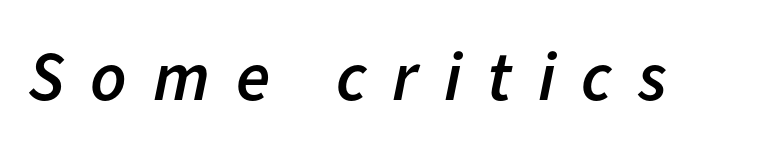
{"italic": "yes", "lean": "right", "slant_degrees": 11, "bold": "semi", "weight": "semibold", "width": "normal", "stroke_contrast": "low", "x_height": "medium", "monospaced": "no", "underline": "no", "letter_spacing": "wide", "letter_spacing_em": 0.37, "glyph_px": 70}
